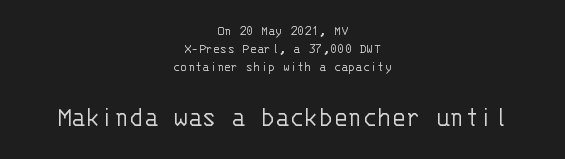
{"serif": "no", "italic": "no", "bold": "no", "weight": "light", "width": "normal", "stroke_contrast": "low", "x_height": "large", "monospaced": "yes", "underline": "no", "align": "center", "line_spacing_ratio": 1.21, "letter_spacing": "normal", "letter_spacing_em": 0.0, "larger_block": "second", "size_ratio": 2.0, "glyph_px": 30}
